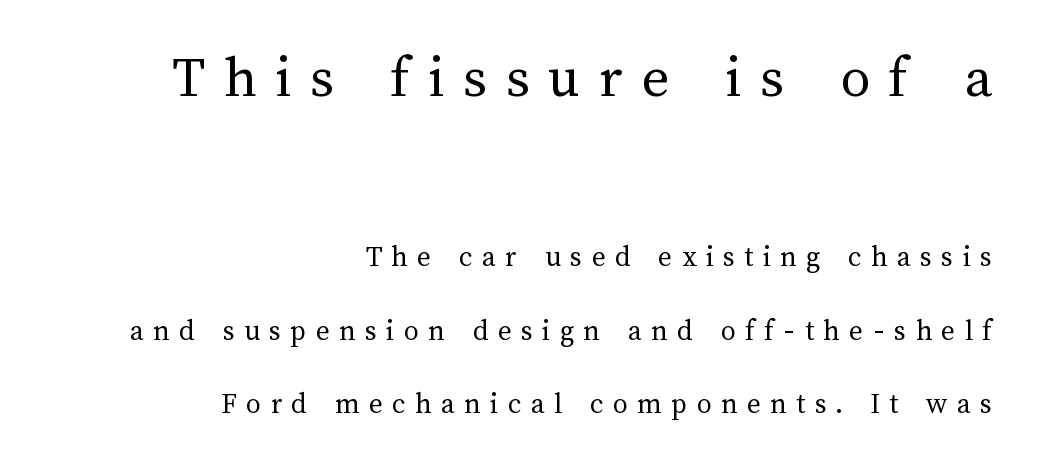
{"italic": "no", "bold": "no", "weight": "regular", "width": "normal", "stroke_contrast": "medium", "x_height": "medium", "monospaced": "no", "underline": "no", "align": "right", "line_spacing": "loose", "line_spacing_ratio": 2.44, "letter_spacing": "wide", "letter_spacing_em": 0.31, "larger_block": "first", "size_ratio": 2.0, "glyph_px": 60}
